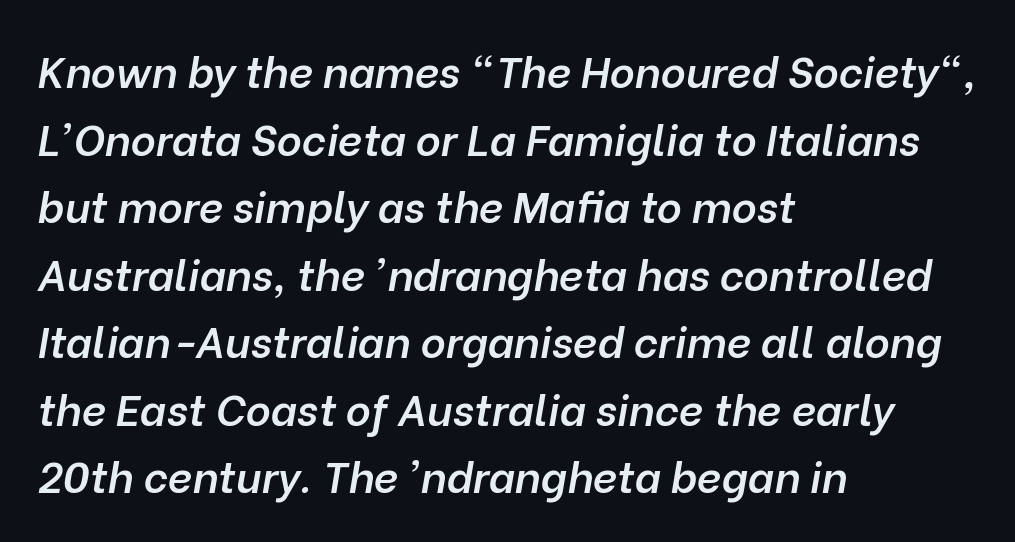
Q: Is the text bold? A: Semi-bold.
Q: Is the text italic (slanted)? A: Yes, it leans right by about 10 degrees.
Q: Is the text underlined? A: No.
Q: How is the paragraph aligned? A: Left-aligned.
Q: Is the spacing between letters normal or unusually wide? A: Normal.
Q: Is the spacing between lines tight, normal or loose? A: Normal.
Q: Width (condensed, normal, or wide)? A: Normal.
Q: Stroke contrast? A: Low.
Q: x-height? A: Medium.
Q: Monospaced? A: No.
